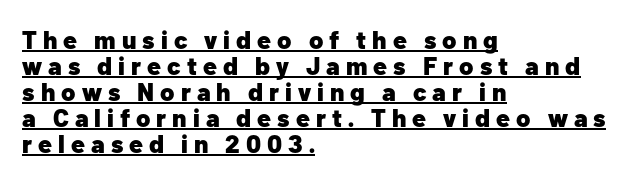
Q: Is the text bold? A: Yes.
Q: Is the text italic (slanted)? A: No, it is upright.
Q: Is the text underlined? A: Yes.
Q: How is the paragraph aligned? A: Left-aligned.
Q: Is the spacing between letters normal or unusually wide? A: Unusually wide.
Q: Is the spacing between lines tight, normal or loose? A: Tight.
